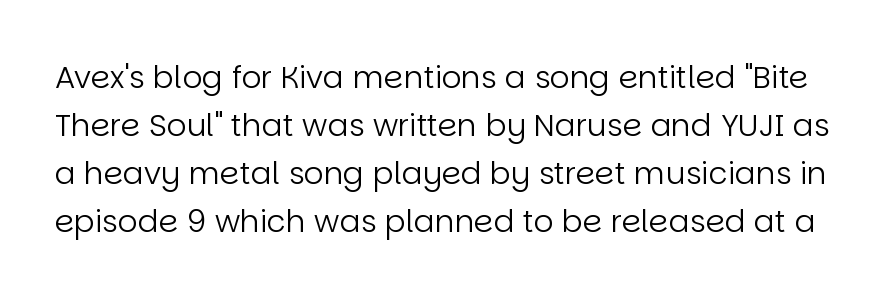
Q: Is the text bold? A: No.
Q: Is the text italic (slanted)? A: No, it is upright.
Q: Is the typeface a serif or a sans-serif typeface? A: Sans-serif.
Q: Is the text underlined? A: No.
Q: Is the spacing between letters normal or unusually wide? A: Normal.
Q: Is the spacing between lines tight, normal or loose? A: Normal.
Q: Width (condensed, normal, or wide)? A: Normal.
Q: Stroke contrast? A: Low.
Q: x-height? A: Large.
Q: Monospaced? A: No.
